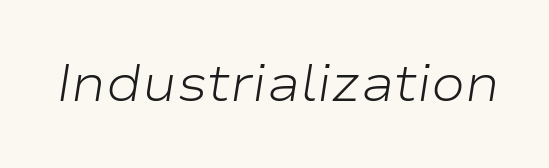
{"italic": "yes", "lean": "right", "slant_degrees": 9, "bold": "no", "weight": "light", "width": "wide", "stroke_contrast": "low", "x_height": "medium", "monospaced": "no", "underline": "no", "letter_spacing": "normal", "letter_spacing_em": 0.0, "glyph_px": 51}
